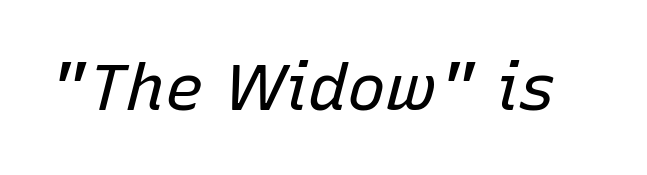
The letters sit at their default tracking, neither squeezed nor spread. Varying glyph widths throughout — classic text-font behaviour. On a weight scale, this lands at 450 or below. Lines of text with bare space underneath. Notice how the stems are inclined rather than vertical — that's the hallmark of italics.
